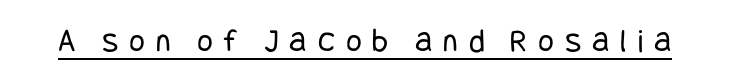
Regarding serifs, this sample does without them. The font's upright variant was chosen for this text. The typeface has the unassuming heft of standard copy or less. What stands out about the letter spacing? Its width — letters are far apart. Compared with undecorated copy, this sample adds a rule below the words.
